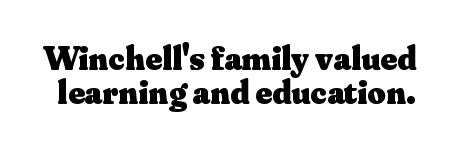
Q: Is the text bold? A: Yes.
Q: Is the text italic (slanted)? A: No, it is upright.
Q: Is the typeface a serif or a sans-serif typeface? A: Serif.
Q: Is the text underlined? A: No.
Q: Is the spacing between letters normal or unusually wide? A: Normal.
Q: Is the spacing between lines tight, normal or loose? A: Tight.
Q: Width (condensed, normal, or wide)? A: Normal.
Q: Stroke contrast? A: Medium.
Q: x-height? A: Small.
Q: Monospaced? A: No.
